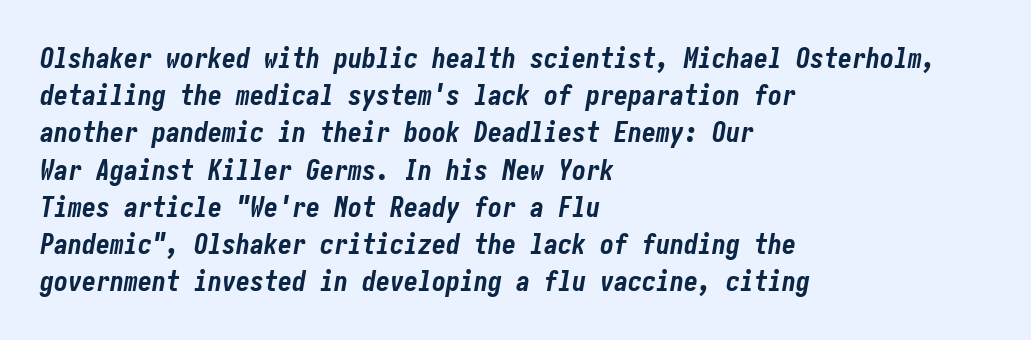
The image shows 28 px bold, condensed type, italic (leaning right); set left-aligned, normal line spacing (1.33x), normal letter spacing, not underlined; low stroke contrast and a medium x-height.
